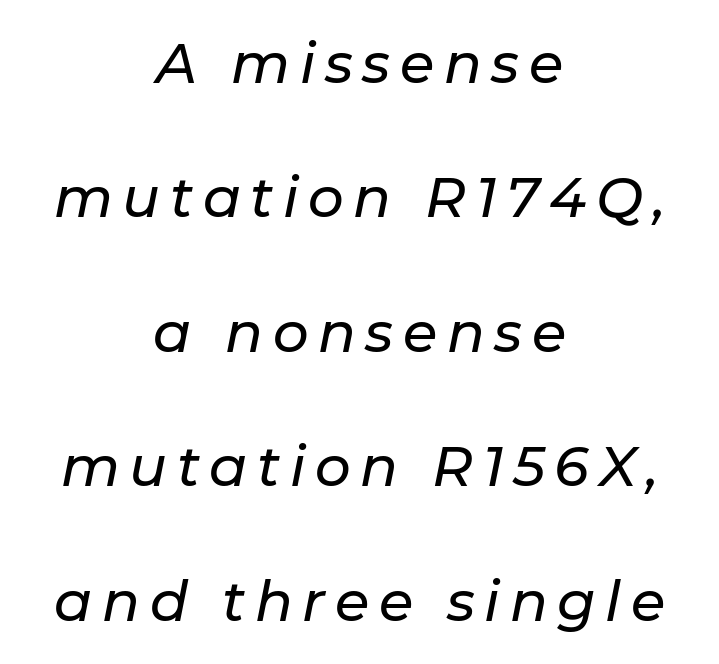
The image shows 56 px text type, italic (leaning right); set centered, loose line spacing (2.4x), not underlined; low stroke contrast and a medium x-height.
